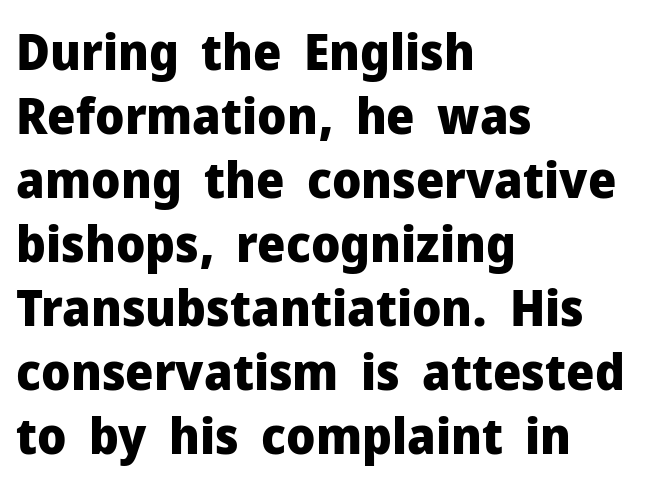
Q: Is the text bold? A: Yes.
Q: Is the text italic (slanted)? A: No, it is upright.
Q: Is the typeface a serif or a sans-serif typeface? A: Sans-serif.
Q: Is the text underlined? A: No.
Q: How is the paragraph aligned? A: Left-aligned.
Q: Is the spacing between letters normal or unusually wide? A: Normal.
Q: Is the spacing between lines tight, normal or loose? A: Normal.
Q: Width (condensed, normal, or wide)? A: Normal.
Q: Stroke contrast? A: Low.
Q: x-height? A: Medium.
Q: Monospaced? A: No.
